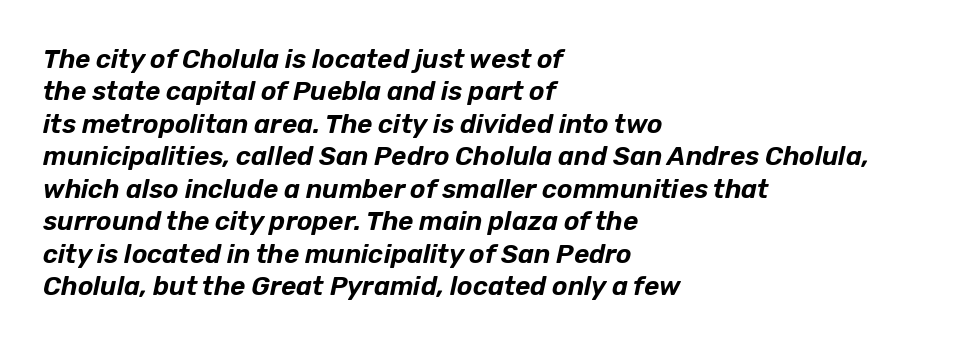
{"italic": "yes", "lean": "right", "slant_degrees": 12, "underline": "no", "align": "left", "line_spacing": "normal", "line_spacing_ratio": 1.25, "letter_spacing": "normal", "letter_spacing_em": 0.0, "glyph_px": 26}
